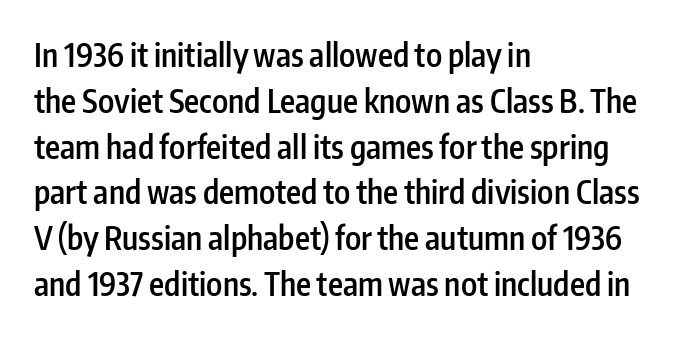
{"serif": "no", "italic": "no", "bold": "semi", "weight": "semibold", "width": "condensed", "stroke_contrast": "low", "x_height": "medium", "monospaced": "no", "underline": "no", "align": "left", "line_spacing": "normal", "line_spacing_ratio": 1.43, "letter_spacing": "normal", "letter_spacing_em": 0.0, "glyph_px": 32}
